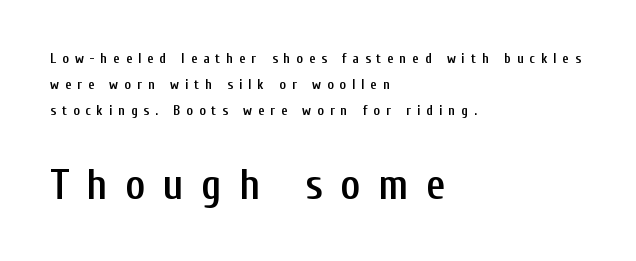
The image shows 42 px semibold, condensed sans-serif type, upright; set left-aligned, line spacing 1.85x, unusually wide letter spacing (+0.42 em), not underlined; the second (bottom) block is 3.0x larger; low stroke contrast and a medium x-height.
